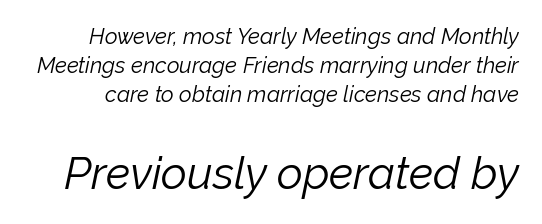
Q: Is the text bold? A: No.
Q: Is the text italic (slanted)? A: Yes, it leans right by about 12 degrees.
Q: Is the text underlined? A: No.
Q: Is the spacing between letters normal or unusually wide? A: Normal.
Q: Is the spacing between lines tight, normal or loose? A: Normal.
Q: Which block of text is set in a larger size, the first (top) or the second (bottom)? A: The second (bottom) one.
Q: Width (condensed, normal, or wide)? A: Normal.
Q: Stroke contrast? A: Low.
Q: x-height? A: Medium.
Q: Monospaced? A: No.
